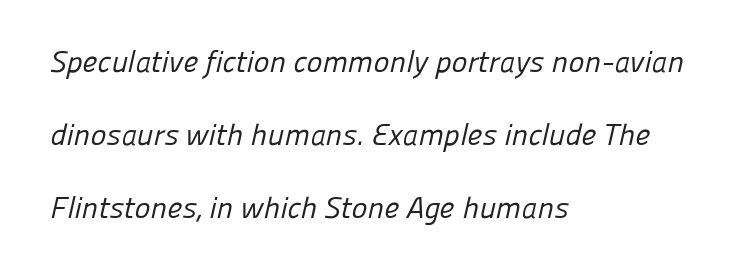
The image shows 30 px regular-weight sans-serif type; set left-aligned, loose line spacing (2.44x), normal letter spacing, not underlined; low stroke contrast and a medium x-height.
